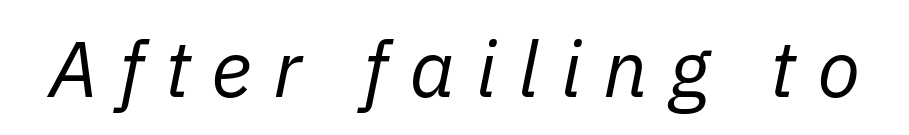
{"italic": "yes", "lean": "right", "slant_degrees": 11, "bold": "no", "weight": "regular", "width": "normal", "stroke_contrast": "low", "x_height": "medium", "monospaced": "no", "underline": "no", "letter_spacing": "wide", "letter_spacing_em": 0.27, "glyph_px": 79}
